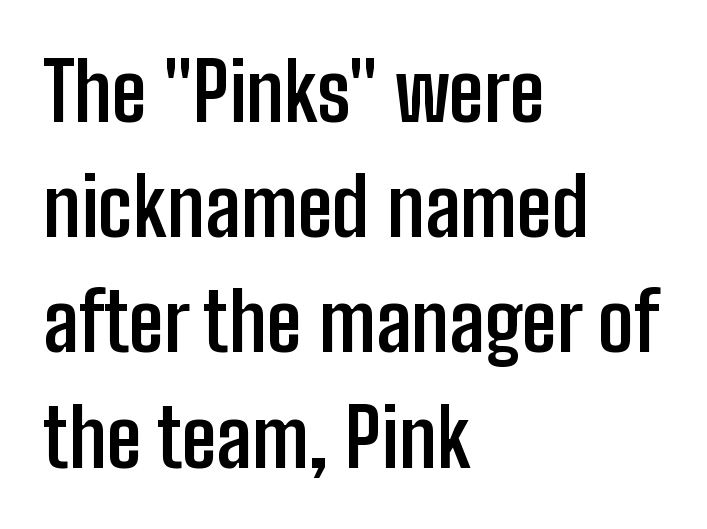
Q: Is the text bold? A: Yes.
Q: Is the text italic (slanted)? A: No, it is upright.
Q: Is the typeface a serif or a sans-serif typeface? A: Sans-serif.
Q: Is the text underlined? A: No.
Q: How is the paragraph aligned? A: Left-aligned.
Q: Is the spacing between letters normal or unusually wide? A: Normal.
Q: Is the spacing between lines tight, normal or loose? A: Normal.
Q: Width (condensed, normal, or wide)? A: Condensed.
Q: Stroke contrast? A: Low.
Q: x-height? A: Medium.
Q: Monospaced? A: No.
